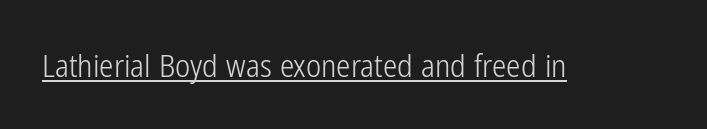
The image shows 32 px light, condensed sans-serif type, upright; set normal letter spacing, underlined; low stroke contrast and a medium x-height.
